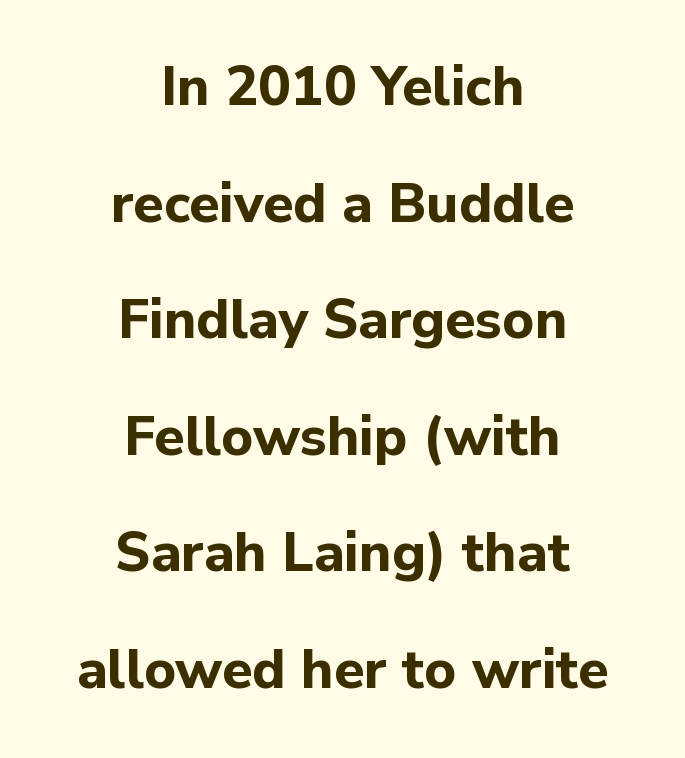
{"serif": "no", "italic": "no", "bold": "yes", "weight": "bold", "width": "normal", "stroke_contrast": "low", "x_height": "medium", "monospaced": "no", "underline": "no", "align": "center", "line_spacing": "loose", "line_spacing_ratio": 2.12, "letter_spacing": "normal", "letter_spacing_em": 0.0, "glyph_px": 55}
